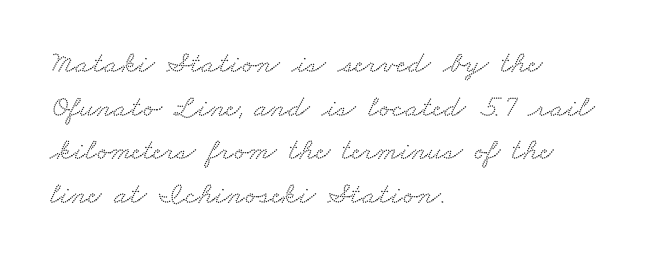
Q: Is the text underlined? A: No.
Q: How is the paragraph aligned? A: Left-aligned.
Q: Is the spacing between letters normal or unusually wide? A: Normal.
Q: Is the spacing between lines tight, normal or loose? A: Normal.
Q: Width (condensed, normal, or wide)? A: Wide.
Q: Stroke contrast? A: Low.
Q: x-height? A: Small.
Q: Monospaced? A: No.
